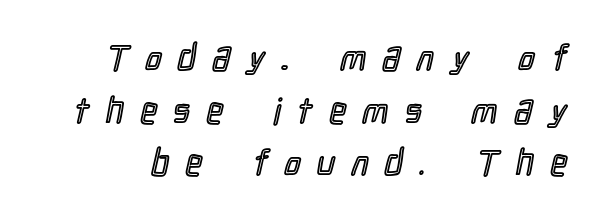
Q: Is the text italic (slanted)? A: Yes.
Q: Is the text underlined? A: No.
Q: Is the spacing between letters normal or unusually wide? A: Unusually wide.
Q: Is the spacing between lines tight, normal or loose? A: Normal.
Q: Width (condensed, normal, or wide)? A: Condensed.
Q: x-height? A: Medium.
Q: Monospaced? A: No.
